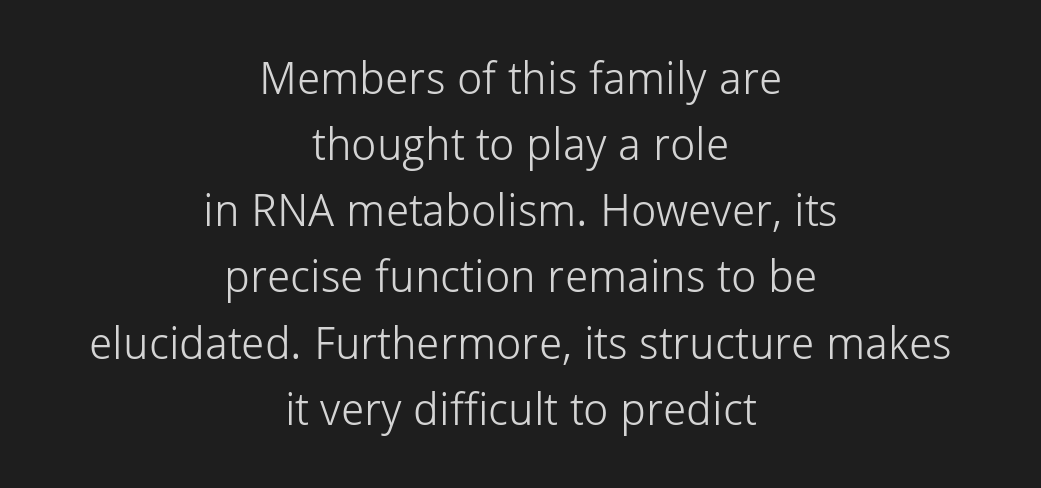
Honestly, the row spacing looks completely unremarkable. Here the designer chose a conventional face with non-uniform glyph widths. The letters sit at their default tracking, neither squeezed nor spread. Lines of text with bare space underneath.
